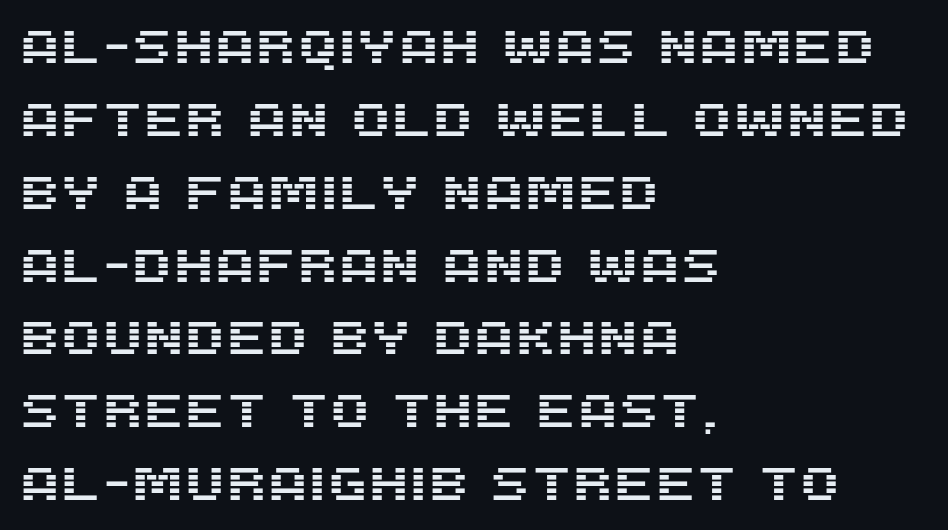
Q: Is the text italic (slanted)? A: No, it is upright.
Q: Is the typeface a serif or a sans-serif typeface? A: Sans-serif.
Q: Is the text underlined? A: No.
Q: How is the paragraph aligned? A: Left-aligned.
Q: Is the spacing between letters normal or unusually wide? A: Normal.
Q: Is the spacing between lines tight, normal or loose? A: Normal.
Q: Width (condensed, normal, or wide)? A: Normal.
Q: Stroke contrast? A: Medium.
Q: x-height? A: Large.
Q: Monospaced? A: No.
